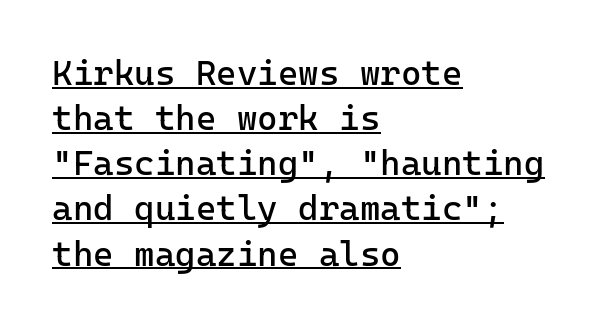
Q: Is the text bold? A: No.
Q: Is the text italic (slanted)? A: No, it is upright.
Q: Is the typeface a serif or a sans-serif typeface? A: Sans-serif.
Q: Is the text underlined? A: Yes.
Q: How is the paragraph aligned? A: Left-aligned.
Q: Is the spacing between letters normal or unusually wide? A: Normal.
Q: Is the spacing between lines tight, normal or loose? A: Normal.
Q: Width (condensed, normal, or wide)? A: Normal.
Q: Stroke contrast? A: Low.
Q: x-height? A: Medium.
